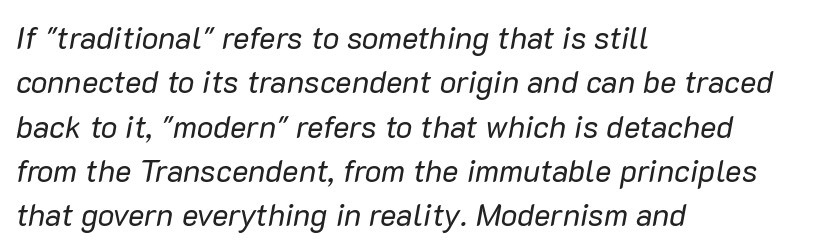
{"italic": "yes", "lean": "right", "slant_degrees": 10, "bold": "no", "weight": "regular", "width": "normal", "stroke_contrast": "low", "x_height": "medium", "monospaced": "no", "underline": "no", "align": "left", "line_spacing": "normal", "line_spacing_ratio": 1.43, "letter_spacing": "normal", "letter_spacing_em": 0.0, "glyph_px": 31}
